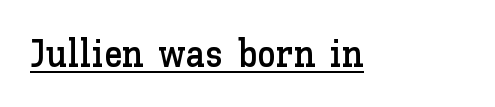
The image shows 38 px text type, upright; set normal letter spacing, underlined; low stroke contrast and a medium x-height.
